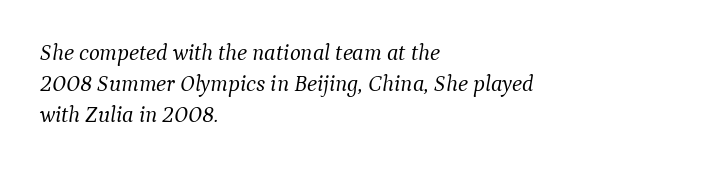
{"italic": "yes", "lean": "right", "slant_degrees": 9, "bold": "no", "underline": "no", "align": "left", "line_spacing": "normal", "line_spacing_ratio": 1.34, "letter_spacing": "normal", "letter_spacing_em": 0.0, "glyph_px": 23}
